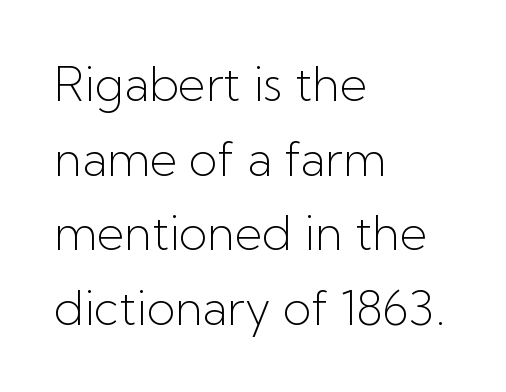
The image shows 47 px light sans-serif type, upright; set left-aligned, normal line spacing (1.59x), normal letter spacing, not underlined; low stroke contrast and a medium x-height.
